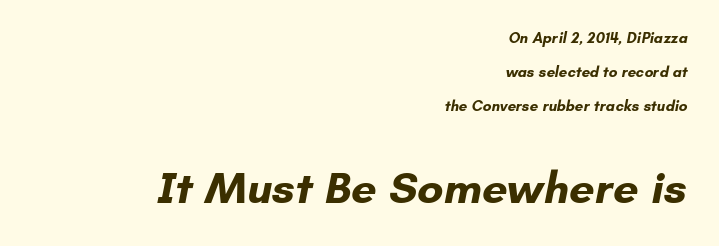
{"serif": "no", "bold": "yes", "weight": "bold", "width": "normal", "stroke_contrast": "low", "x_height": "small", "monospaced": "no", "underline": "no", "align": "right", "line_spacing": "loose", "line_spacing_ratio": 2.26, "letter_spacing": "normal", "letter_spacing_em": 0.0, "larger_block": "second", "size_ratio": 3.0, "glyph_px": 45}
